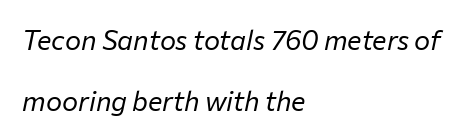
The passage is arranged the way most books set body copy — flush left. These lines stand farther apart than default settings would place them. Descender tails drop into unmarked territory. These lines were composed using italics.
